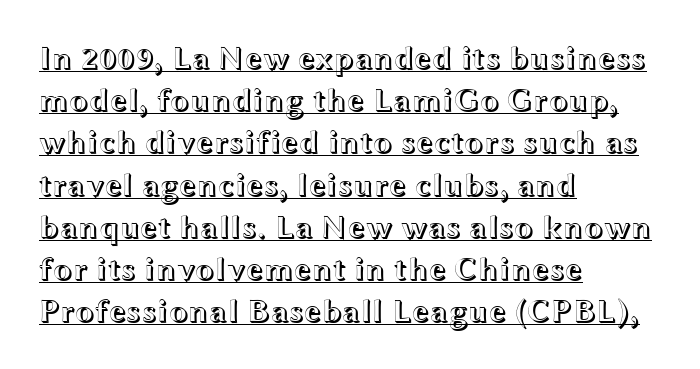
{"italic": "no", "width": "wide", "x_height": "medium", "monospaced": "no", "underline": "yes", "align": "left", "line_spacing": "normal", "line_spacing_ratio": 1.32, "letter_spacing": "normal", "letter_spacing_em": 0.0, "glyph_px": 32}
